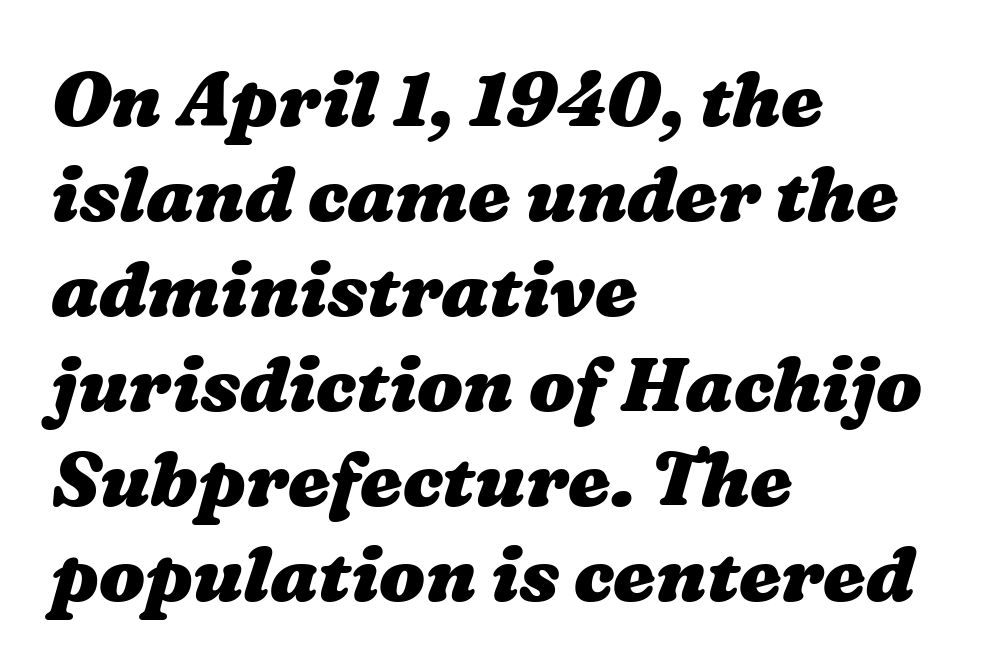
{"bold": "yes", "weight": "heavy", "width": "wide", "stroke_contrast": "medium", "x_height": "medium", "monospaced": "no", "underline": "no", "align": "left", "line_spacing": "normal", "line_spacing_ratio": 1.25, "letter_spacing": "normal", "letter_spacing_em": 0.0, "glyph_px": 76}
